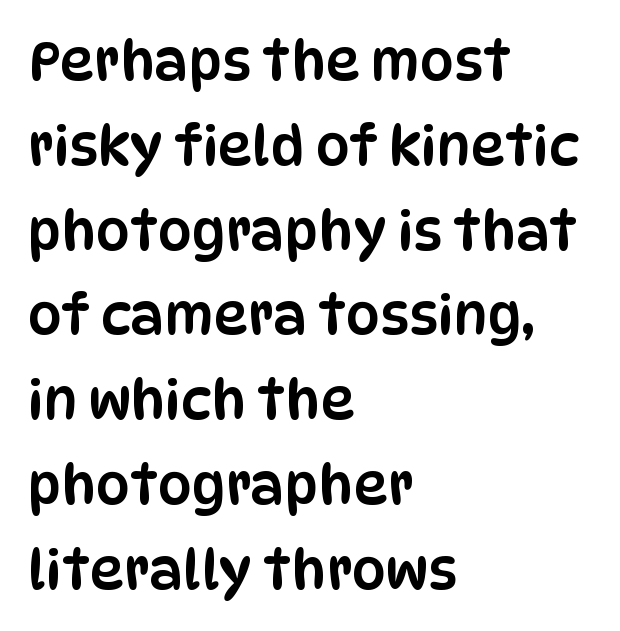
{"serif": "no", "italic": "no", "width": "condensed", "stroke_contrast": "low", "x_height": "large", "monospaced": "no", "underline": "no", "align": "left", "line_spacing": "normal", "line_spacing_ratio": 1.57, "letter_spacing": "normal", "letter_spacing_em": 0.0, "glyph_px": 54}
